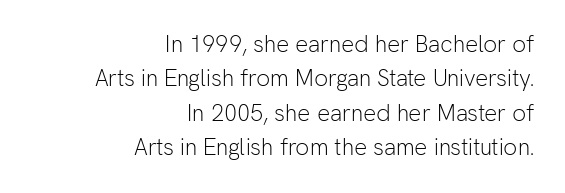
Is the letter spacing exaggerated? No — it looks like the ordinary default. Compared with typical paragraphs, the rows here are spaced about the same. Letters rest on an invisible, unmarked baseline. Heft: none added — not bold. A student would call this right alignment; a typographer would say flush right, rag left.
